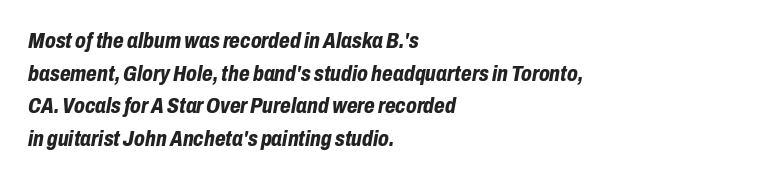
Honestly, there is no underline to notice here at all. The letters sit at their default tracking, neither squeezed nor spread. Short and long lines alike share a common starting point at left. Reading down the column, the eye jumps a familiar distance to each next line. Heft: maximum for text — a bold. When letters slant like this, we call the style italic.
